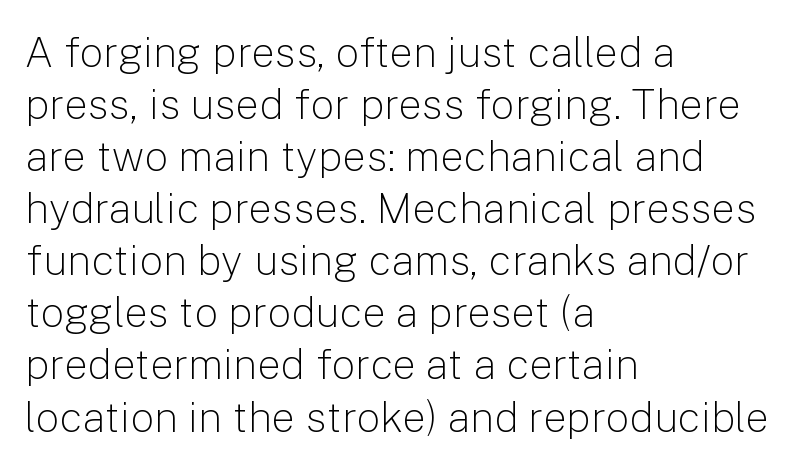
Q: Is the text bold? A: No.
Q: Is the text italic (slanted)? A: No, it is upright.
Q: Is the typeface a serif or a sans-serif typeface? A: Sans-serif.
Q: Is the text underlined? A: No.
Q: How is the paragraph aligned? A: Left-aligned.
Q: Is the spacing between letters normal or unusually wide? A: Normal.
Q: Width (condensed, normal, or wide)? A: Normal.
Q: Stroke contrast? A: Low.
Q: x-height? A: Medium.
Q: Monospaced? A: No.
